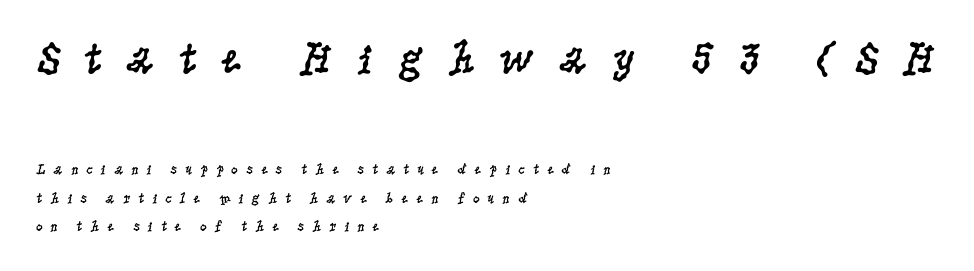
{"serif": "yes", "bold": "no", "weight": "regular", "width": "condensed", "stroke_contrast": "low", "x_height": "large", "monospaced": "no", "underline": "no", "align": "left", "line_spacing": "loose", "line_spacing_ratio": 1.93, "letter_spacing": "wide", "letter_spacing_em": 0.5, "larger_block": "first", "size_ratio": 3.07, "glyph_px": 46}
